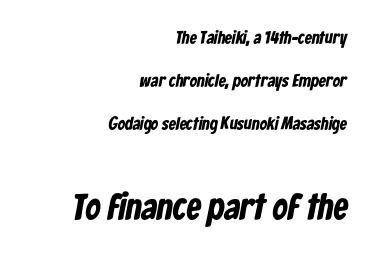
Are there feet on the stems? There aren't — it's a sans. Thick stems and heavy bowls — unmistakably bold. Observe the ordinary spacing: letters are neighbours, not strangers. Line endings align vertically; line beginnings do not. The rendering uses natural spacing where letterforms have individual widths. Letters rest on an invisible, unmarked baseline.
